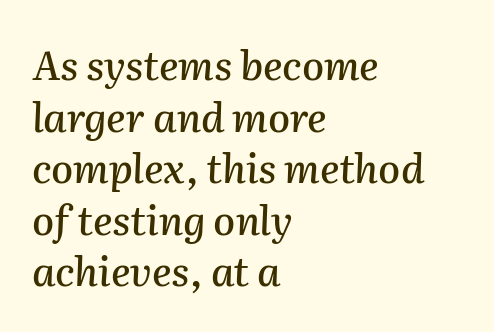
The image shows 40 px text type, italic (leaning right); set left-aligned, normal line spacing (1.29x), normal letter spacing, not underlined; medium stroke contrast and a medium x-height.
